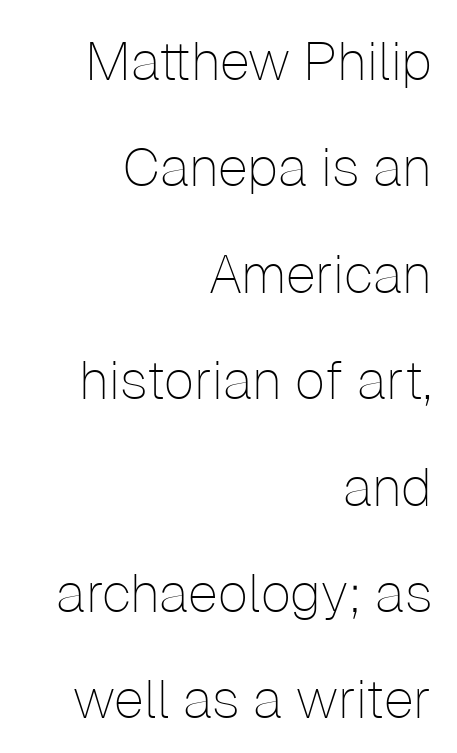
The image shows 54 px thin sans-serif type, upright; set right-aligned, loose line spacing (1.97x), normal letter spacing, not underlined; low stroke contrast and a medium x-height.
